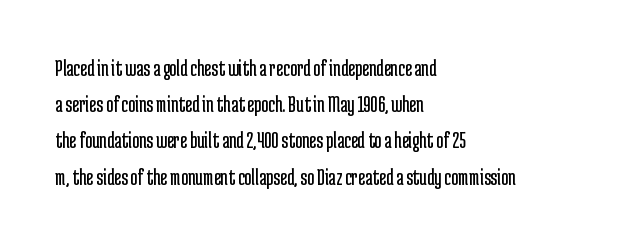
Default kerning and tracking; the words read as compact shapes. Tall strokes in this sample are plumb rather than angled. This rendering uses left alignment, leaving the right contour irregular. Students, observe: this is what conventionally led text looks like. Each stroke keeps to a modest, everyday thickness or less. Honestly, there is no underline to notice here at all.
